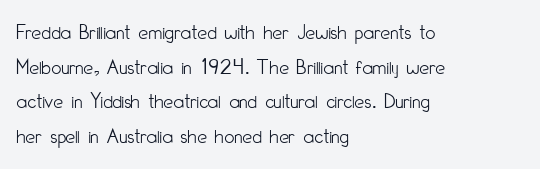
Which margin do the lines hug? The left one — the right edge is uneven. This is roman type, the default non-slanted kind. Summary of vertical rhythm: regular, with standard interline spacing. These glyphs show unthickened strokes, regular width or finer. The rendering keeps characters at their native spacing. The gap between lines stays unmarked.
